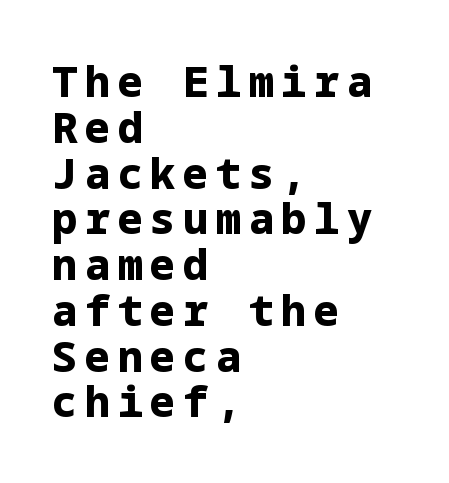
{"serif": "no", "italic": "no", "bold": "yes", "weight": "bold", "width": "normal", "stroke_contrast": "low", "x_height": "medium", "underline": "no", "align": "left", "line_spacing": "tight", "line_spacing_ratio": 1.09, "glyph_px": 42}
